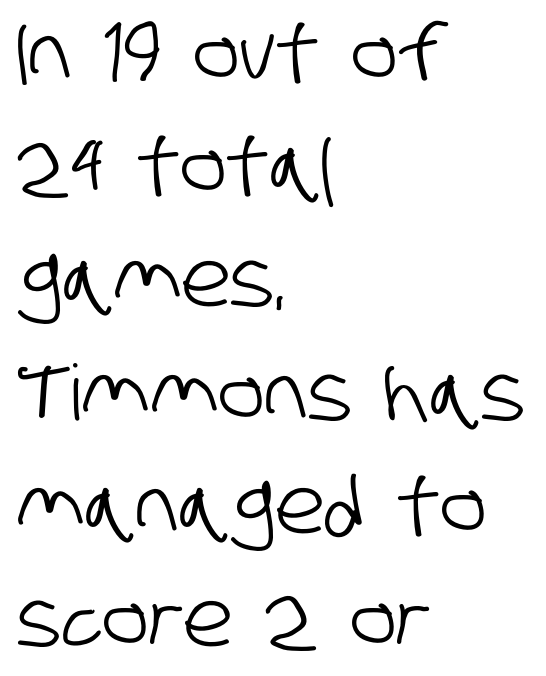
The designer left line spacing at the default. What kind of face is this? One without serifs — a sans. Note the varied advance widths — an 'i' is clearly narrower than an 'm'. Alignment: flush left. The face used here is rendered with its standard letterfit. The area under the type is left untouched.
